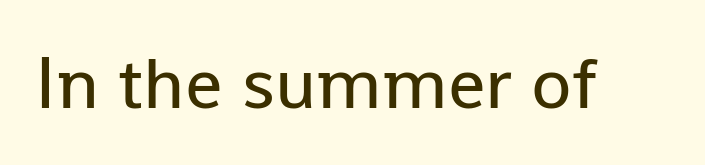
Q: Is the text bold? A: No.
Q: Is the text italic (slanted)? A: No, it is upright.
Q: Is the typeface a serif or a sans-serif typeface? A: Sans-serif.
Q: Is the text underlined? A: No.
Q: Is the spacing between letters normal or unusually wide? A: Normal.
Q: Width (condensed, normal, or wide)? A: Normal.
Q: Stroke contrast? A: Low.
Q: x-height? A: Medium.
Q: Monospaced? A: No.
